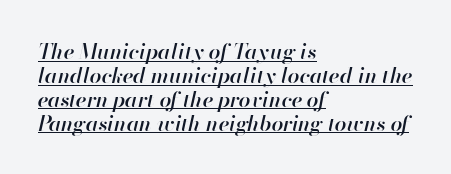
{"italic": "yes", "lean": "right", "slant_degrees": 13, "bold": "semi", "underline": "yes", "align": "left", "line_spacing": "tight", "line_spacing_ratio": 1.14, "letter_spacing": "normal", "letter_spacing_em": 0.0, "glyph_px": 21}
